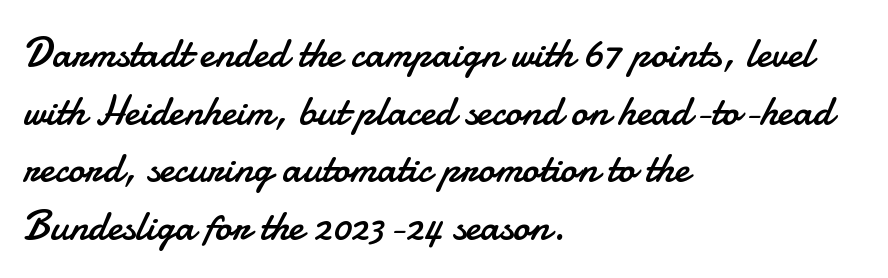
The letters look calm and open, with moderate or lighter stems. Characters follow at the spacing the type designer built in. You can tell from the bare stems that sans-serif type was used. Here the designer chose a conventional face with non-uniform glyph widths. The strip under each line holds only bare page.
